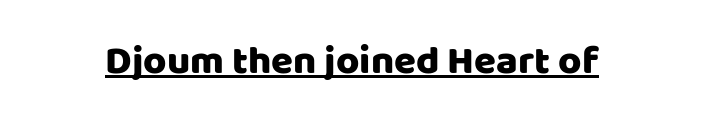
{"serif": "no", "italic": "no", "width": "normal", "stroke_contrast": "low", "x_height": "large", "monospaced": "no", "underline": "yes", "letter_spacing": "normal", "letter_spacing_em": 0.0, "glyph_px": 40}
